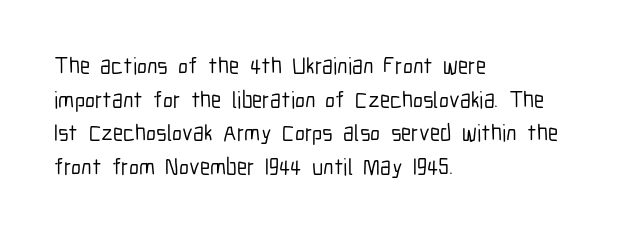
The image shows 23 px text type, upright; set left-aligned, normal line spacing (1.46x), normal letter spacing, not underlined.
